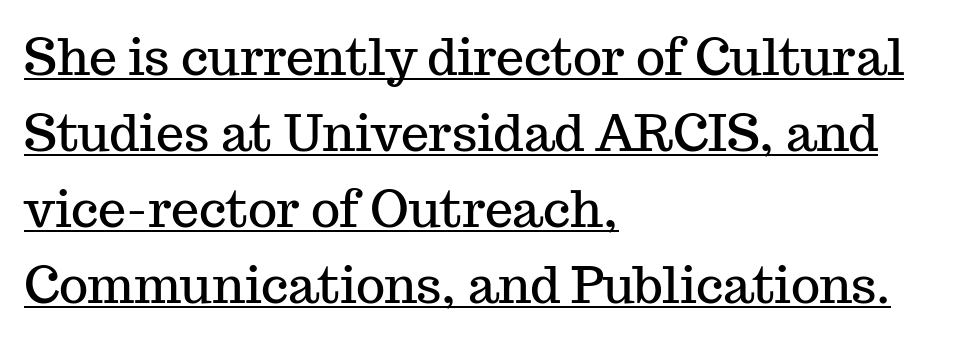
The image shows 50 px serif type, upright; set left-aligned, normal line spacing (1.52x), normal letter spacing, underlined; medium stroke contrast and a medium x-height.
